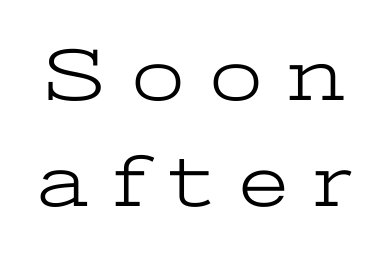
Q: Is the text bold? A: No.
Q: Is the text italic (slanted)? A: No, it is upright.
Q: Is the typeface a serif or a sans-serif typeface? A: Serif.
Q: Is the text underlined? A: No.
Q: Is the spacing between letters normal or unusually wide? A: Unusually wide.
Q: Is the spacing between lines tight, normal or loose? A: Normal.
Q: Width (condensed, normal, or wide)? A: Wide.
Q: Stroke contrast? A: Low.
Q: x-height? A: Medium.
Q: Monospaced? A: No.
